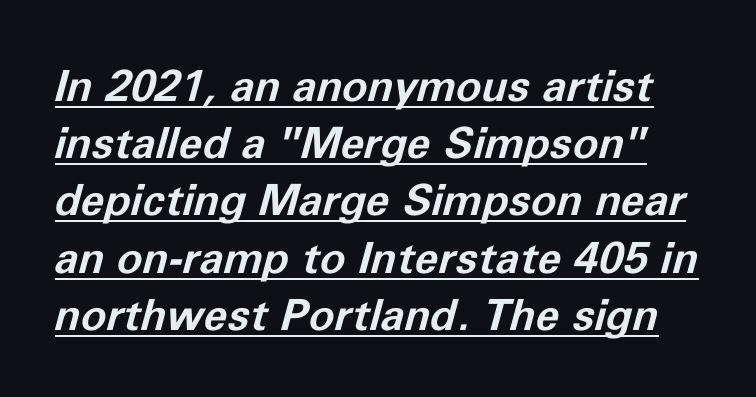
{"italic": "yes", "lean": "right", "slant_degrees": 11, "bold": "yes", "weight": "bold", "width": "normal", "stroke_contrast": "low", "x_height": "medium", "monospaced": "no", "underline": "yes", "line_spacing": "normal", "line_spacing_ratio": 1.33, "letter_spacing": "normal", "letter_spacing_em": 0.0, "glyph_px": 43}
